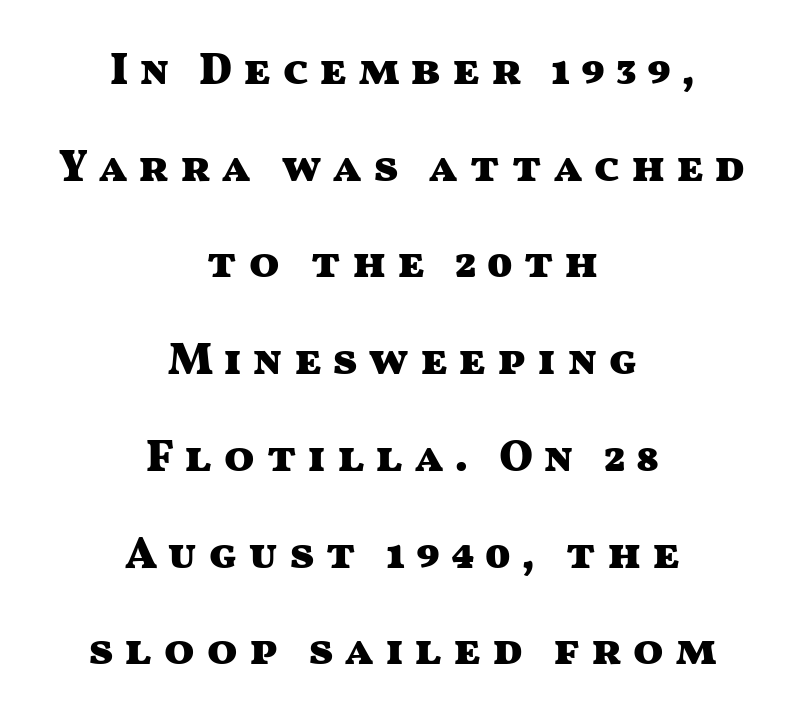
The image shows 45 px heavy, wide sans-serif type, upright; set centered, loose line spacing (2.15x), unusually wide letter spacing (+0.23 em), not underlined; medium stroke contrast and a medium x-height.
